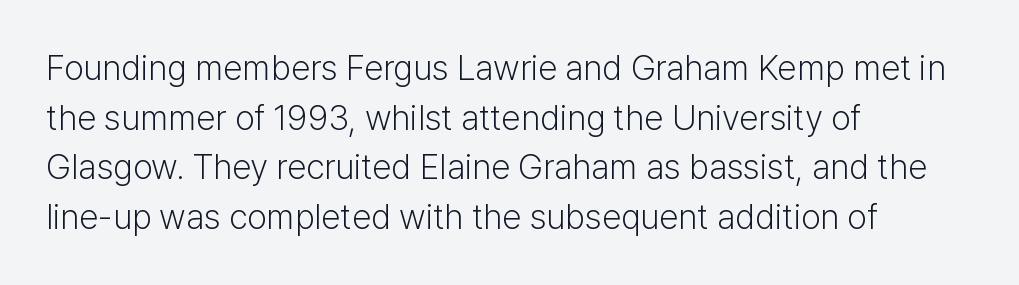
The rows are spaced the way most documents space them. The glyphs in this specimen are sans serif. This sample uses an upright cut, with every glyph sitting square on the baseline. Decoration check: the copy has no underline.
